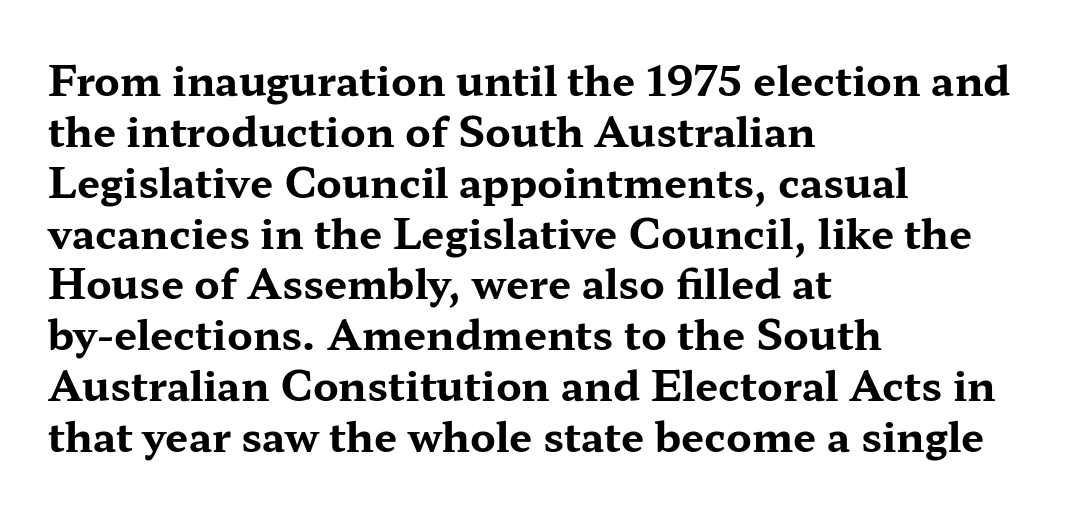
{"serif": "yes", "italic": "no", "bold": "yes", "weight": "bold", "width": "wide", "stroke_contrast": "medium", "x_height": "medium", "monospaced": "no", "underline": "no", "align": "left", "line_spacing_ratio": 1.24, "letter_spacing": "normal", "letter_spacing_em": 0.0, "glyph_px": 41}
